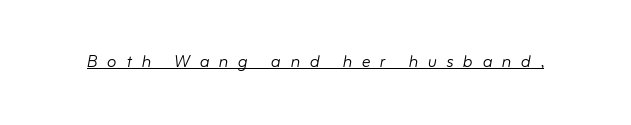
A quiet, ordinary-to-light weight characterises the typeface. Yep, that's italic — everything's leaning. How are the letters spaced? Widely, with obvious added tracking. Descenders here cross a horizontal rule under the line.
